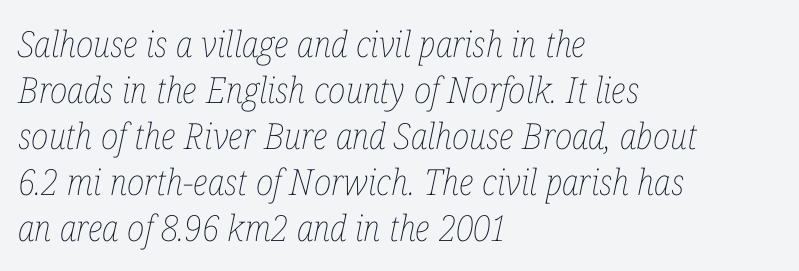
{"italic": "yes", "lean": "right", "slant_degrees": 12, "bold": "no", "weight": "thin", "width": "condensed", "stroke_contrast": "low", "x_height": "medium", "monospaced": "no", "underline": "no", "align": "left", "line_spacing": "normal", "line_spacing_ratio": 1.28, "letter_spacing": "normal", "letter_spacing_em": 0.0, "glyph_px": 36}
